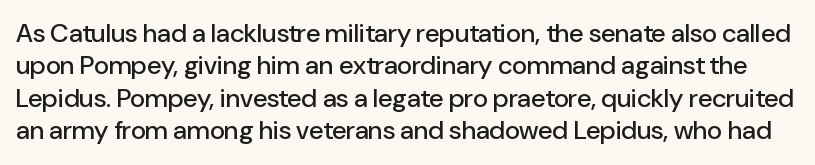
Q: Is the text italic (slanted)? A: No, it is upright.
Q: Is the text underlined? A: No.
Q: Is the spacing between letters normal or unusually wide? A: Normal.
Q: Is the spacing between lines tight, normal or loose? A: Normal.
